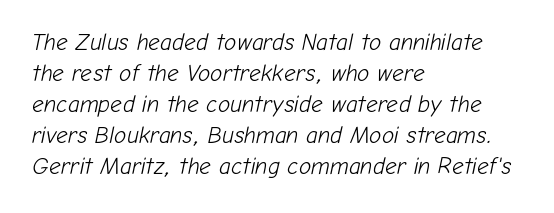
Teacher's note: observe the even left margin — that is flush-left alignment. Evenly set lines give the paragraph a standard silhouette. Check under the words: just untouched page. The weight tops out at a normal text grade. Tracking here is standard; glyphs follow each other at the usual distance.
